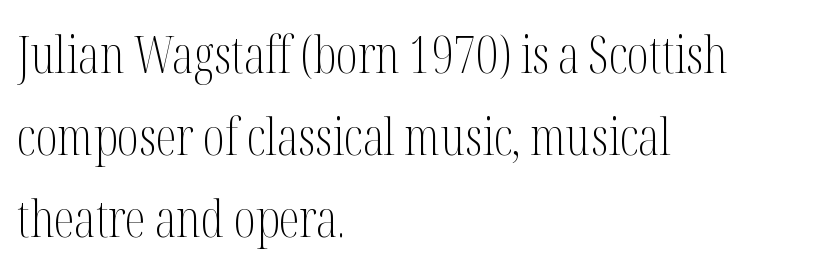
The rendering uses natural spacing where letterforms have individual widths. Each stroke keeps to a modest, everyday thickness or less. The letterforms sit shoulder to shoulder at normal distance. Compared with typical paragraphs, the rows here are spaced about the same. Ascenders rise straight up at ninety degrees.
